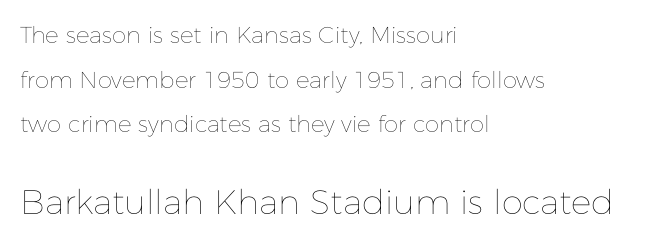
The image shows 34 px thin type, upright; set left-aligned, loose line spacing (1.94x), normal letter spacing, not underlined; the second (bottom) block is 1.48x larger; low stroke contrast and a medium x-height.
